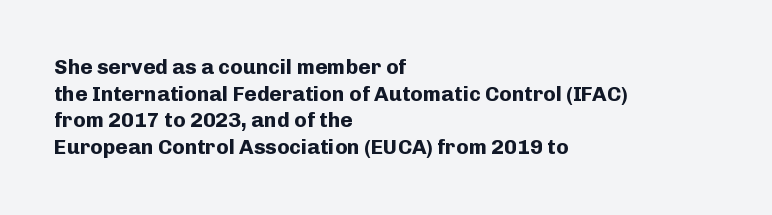
Honestly, the row spacing looks completely unremarkable. Posture: upright roman. Plenty of ink on the page — the face is bold. Typeset ragged right — the left edge is the straight one.
